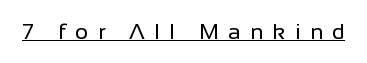
{"italic": "no", "bold": "no", "underline": "yes", "letter_spacing": "wide", "letter_spacing_em": 0.43, "glyph_px": 22}
